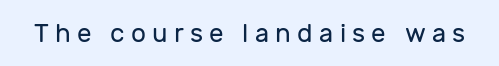
Q: Is the text bold? A: No.
Q: Is the text italic (slanted)? A: No, it is upright.
Q: Is the text underlined? A: No.
Q: Is the spacing between letters normal or unusually wide? A: Unusually wide.
